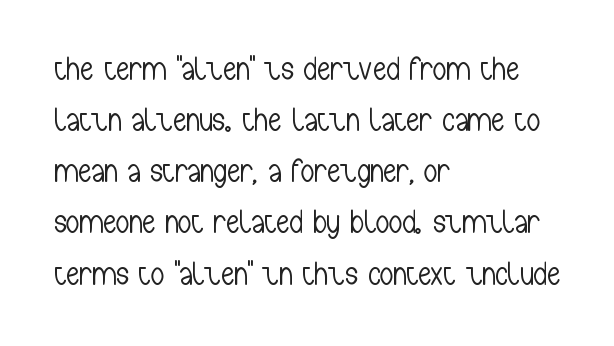
{"serif": "no", "italic": "no", "bold": "no", "weight": "light", "width": "condensed", "stroke_contrast": "low", "x_height": "medium", "monospaced": "no", "underline": "no", "align": "left", "line_spacing": "normal", "line_spacing_ratio": 1.55, "letter_spacing": "normal", "letter_spacing_em": 0.0, "glyph_px": 33}
